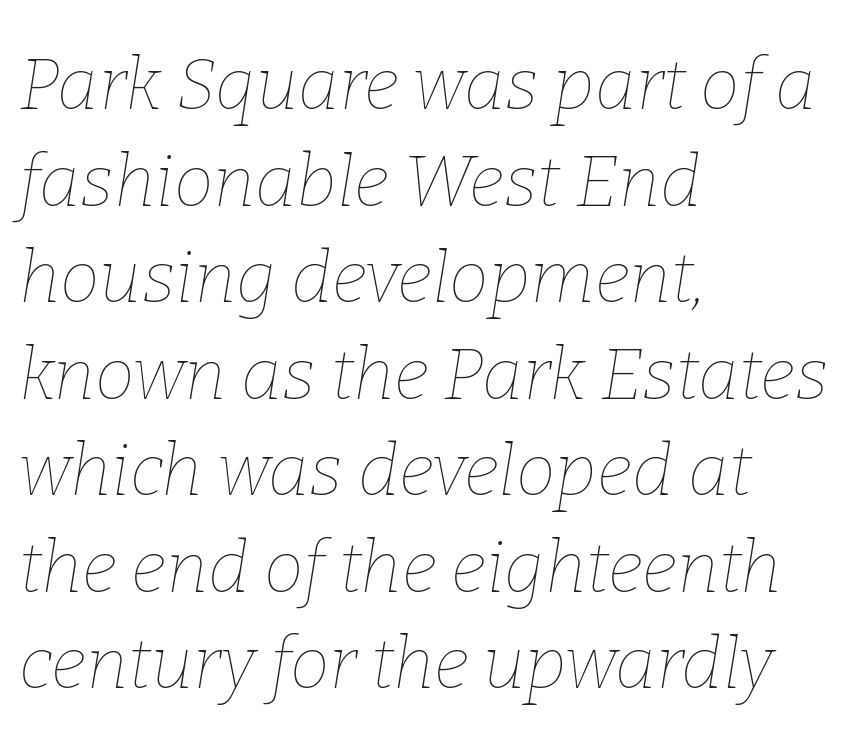
Q: Is the text bold? A: No.
Q: Is the text italic (slanted)? A: Yes, it leans right by about 9 degrees.
Q: Is the text underlined? A: No.
Q: How is the paragraph aligned? A: Left-aligned.
Q: Is the spacing between letters normal or unusually wide? A: Normal.
Q: Is the spacing between lines tight, normal or loose? A: Normal.
Q: Width (condensed, normal, or wide)? A: Normal.
Q: Stroke contrast? A: Low.
Q: x-height? A: Medium.
Q: Monospaced? A: No.
